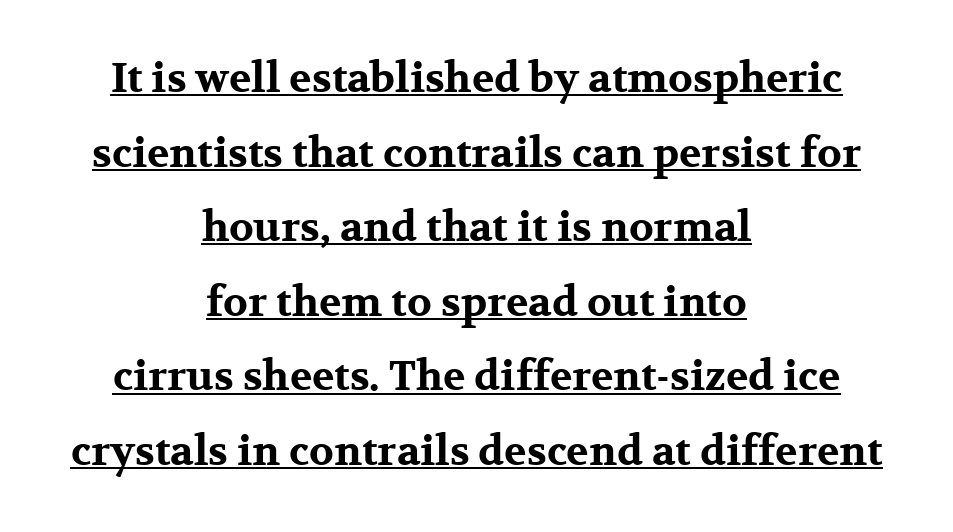
The image shows 41 px bold, wide serif type, upright; set centered, line spacing 1.82x, normal letter spacing, underlined; medium stroke contrast and a medium x-height.
